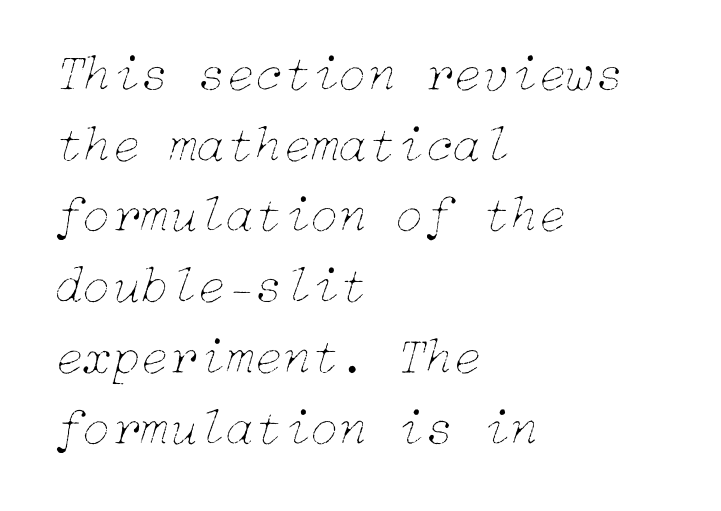
Q: Is the text bold? A: No.
Q: Is the text italic (slanted)? A: Yes, it leans right by about 15 degrees.
Q: Is the text underlined? A: No.
Q: How is the paragraph aligned? A: Left-aligned.
Q: Is the spacing between letters normal or unusually wide? A: Normal.
Q: Is the spacing between lines tight, normal or loose? A: Normal.
Q: Width (condensed, normal, or wide)? A: Normal.
Q: Stroke contrast? A: Low.
Q: x-height? A: Medium.
